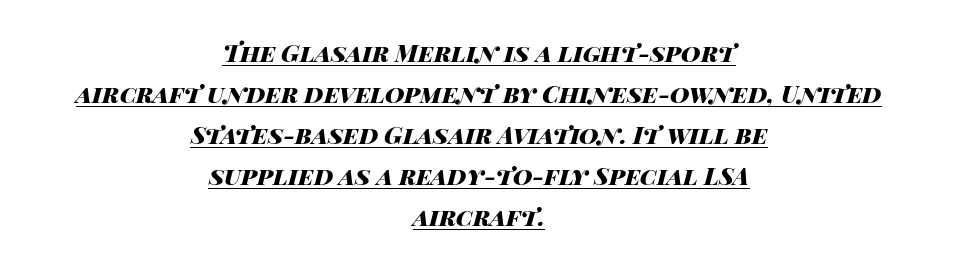
{"italic": "yes", "lean": "right", "slant_degrees": 14, "bold": "yes", "underline": "yes", "align": "center", "line_spacing_ratio": 1.71, "letter_spacing": "normal", "letter_spacing_em": 0.0, "glyph_px": 24}
